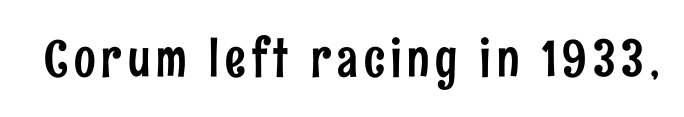
The image shows 51 px condensed sans-serif type, upright; set not underlined; low stroke contrast and a medium x-height.
